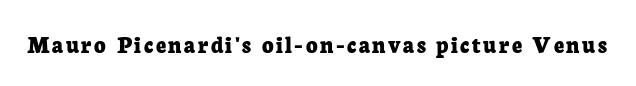
Weight check: bold — yes, fully. Ascenders rise straight up at ninety degrees. The string is rendered with underlining switched off.
